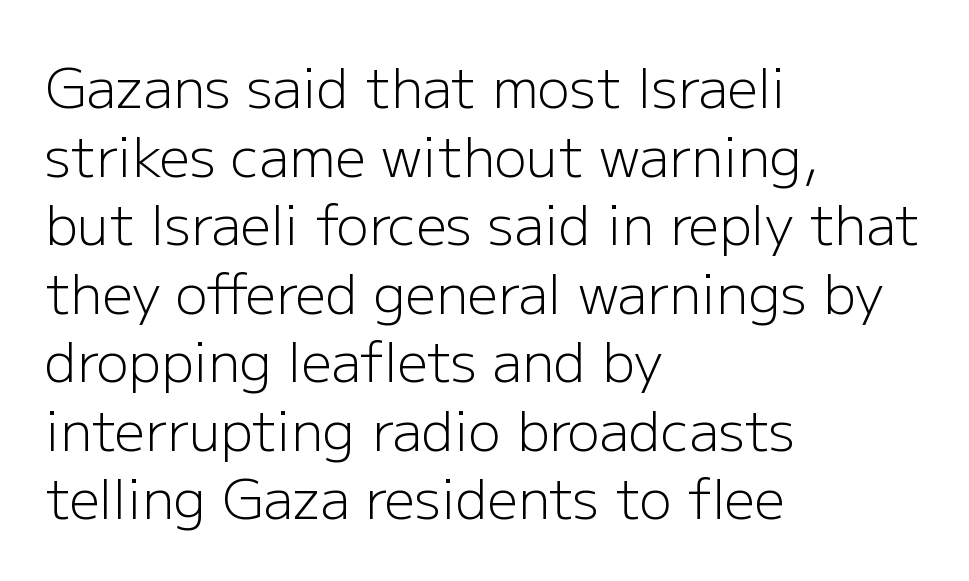
Varying glyph widths throughout — classic text-font behaviour. The gaps between neighbouring characters are ordinary and unremarkable. Stems here are at most as thick as an everyday book face. A classic flush-left, rag-right setting is used for this passage. A roman cut, with each character standing at attention.
